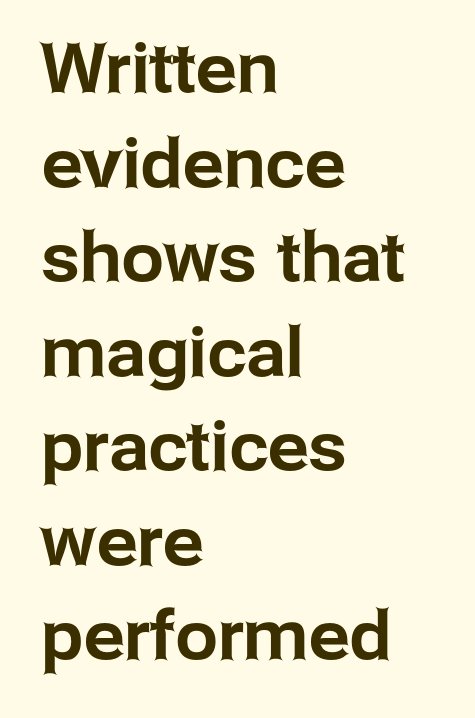
Q: Is the text italic (slanted)? A: No, it is upright.
Q: Is the typeface a serif or a sans-serif typeface? A: Sans-serif.
Q: Is the text underlined? A: No.
Q: How is the paragraph aligned? A: Left-aligned.
Q: Is the spacing between letters normal or unusually wide? A: Normal.
Q: Is the spacing between lines tight, normal or loose? A: Normal.
Q: Width (condensed, normal, or wide)? A: Normal.
Q: Stroke contrast? A: Low.
Q: x-height? A: Medium.
Q: Monospaced? A: No.
